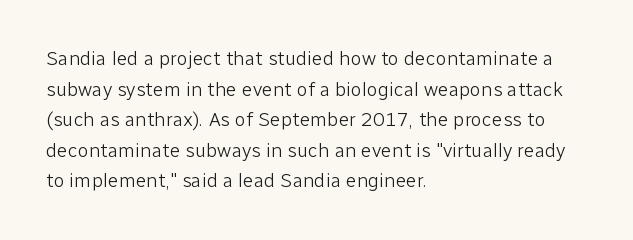
If you drew a line through each stem, it would be perfectly vertical. Students, observe: this is what conventionally led text looks like. Alignment: flush left. Decoration check: the copy has no underline.
